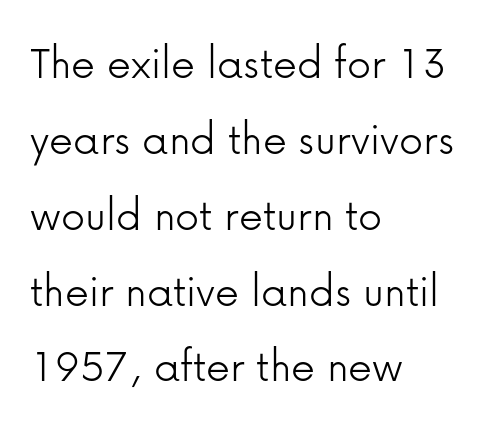
{"serif": "no", "italic": "no", "bold": "no", "weight": "light", "width": "normal", "stroke_contrast": "low", "x_height": "medium", "monospaced": "no", "underline": "no", "align": "left", "line_spacing": "normal", "line_spacing_ratio": 1.58, "letter_spacing": "normal", "letter_spacing_em": 0.0, "glyph_px": 48}
